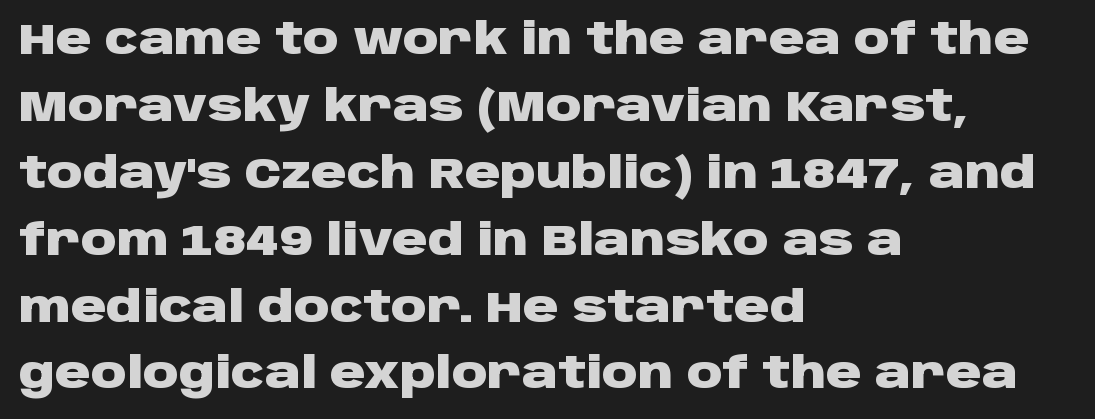
The image shows 44 px heavy, wide sans-serif type, upright; set left-aligned, normal line spacing (1.52x), normal letter spacing, not underlined; low stroke contrast and a large x-height.
